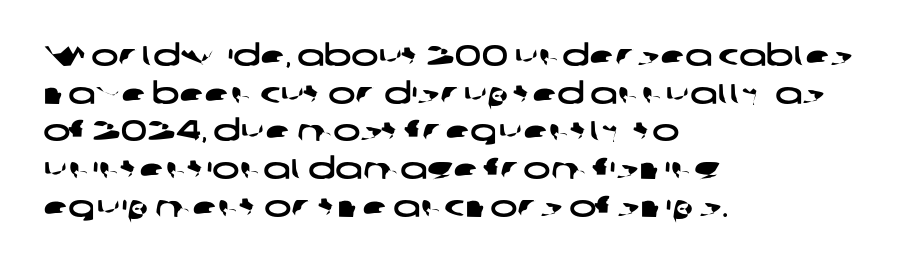
Nothing unusual about the tracking: characters are spaced as the font intends. This rendering features lettering with no underline. In CSS terms this would be text-align: left. The passage shown is typed in a proportional face where columns would drift.
